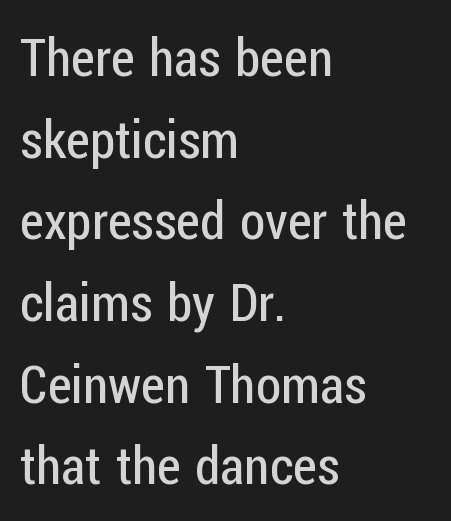
{"serif": "no", "italic": "no", "bold": "no", "weight": "regular", "width": "condensed", "stroke_contrast": "low", "x_height": "medium", "monospaced": "no", "underline": "no", "align": "left", "line_spacing": "normal", "line_spacing_ratio": 1.57, "letter_spacing": "normal", "letter_spacing_em": 0.0, "glyph_px": 52}
